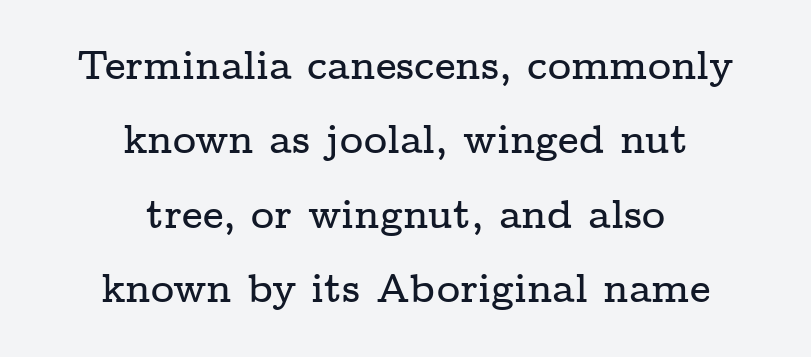
The image shows 40 px wide serif type, upright; set centered, line spacing 1.86x, normal letter spacing, not underlined; low stroke contrast and a medium x-height.
